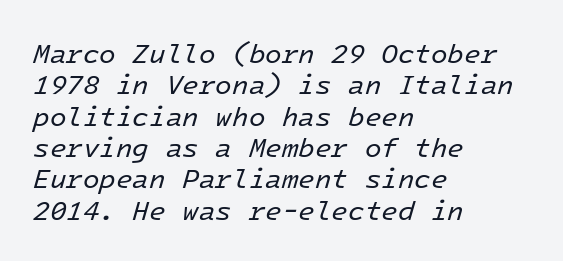
{"italic": "yes", "lean": "right", "slant_degrees": 16, "bold": "no", "underline": "no", "align": "left", "line_spacing_ratio": 1.16, "letter_spacing": "normal", "letter_spacing_em": 0.0, "glyph_px": 27}
